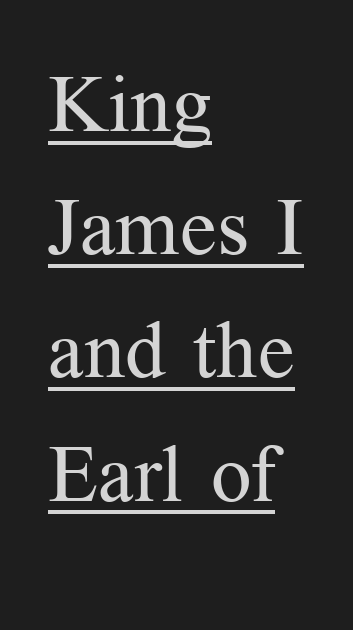
{"serif": "yes", "italic": "no", "bold": "no", "weight": "regular", "width": "normal", "stroke_contrast": "medium", "x_height": "medium", "monospaced": "no", "underline": "yes", "align": "left", "line_spacing": "normal", "line_spacing_ratio": 1.54, "letter_spacing": "normal", "letter_spacing_em": 0.0, "glyph_px": 80}
